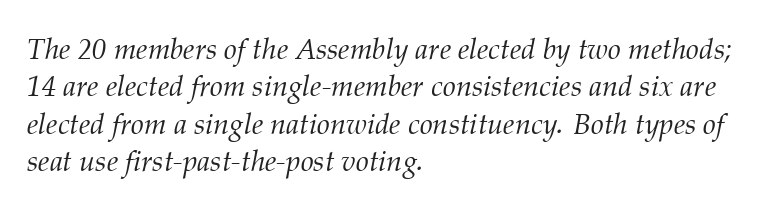
The rendering keeps characters at their native spacing. Rule under the text: the space is simply empty. The letters carry serifs — small finishing strokes at the ends of their stems. Would a proofreader flag this as italicized? Yes.
